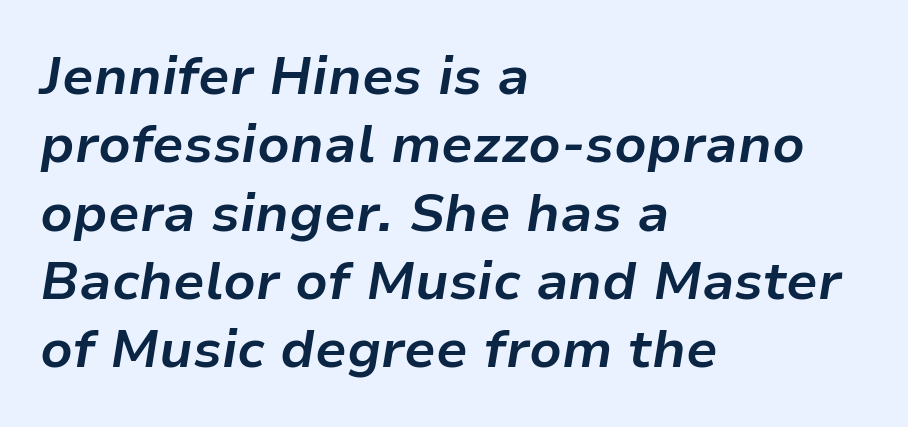
The image shows 53 px bold type, italic (leaning right); set left-aligned, normal line spacing (1.29x), normal letter spacing, not underlined; low stroke contrast and a medium x-height.
